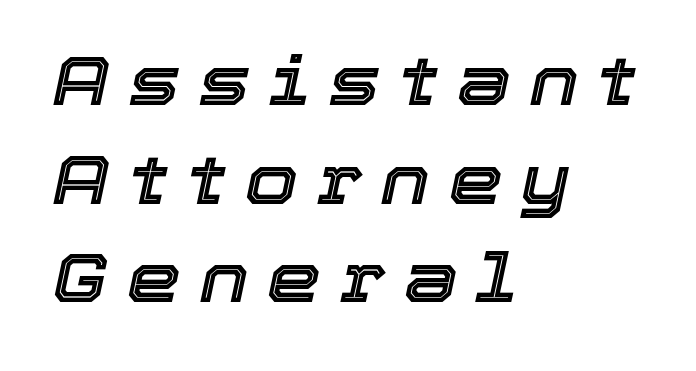
Type without underlining. A typesetter would mark this as italic. The lines in this sample share a left origin and differ only in where they stop. Is this a fixed-width face? No — the glyphs have proportional, varying widths. Normally led — the rows are evenly, conventionally spaced. Loose tracking; the words dissolve into strings of separated letters.
